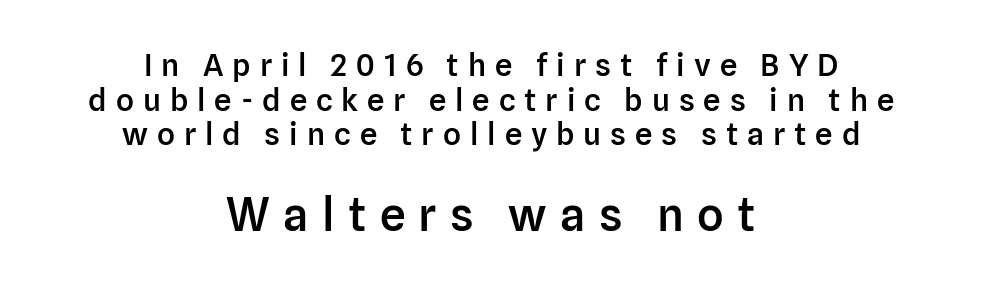
The image shows 46 px semibold sans-serif type, upright; set centered, tight line spacing (1.12x), unusually wide letter spacing (+0.29 em), not underlined; the second (bottom) block is 1.48x larger; low stroke contrast and a medium x-height.
